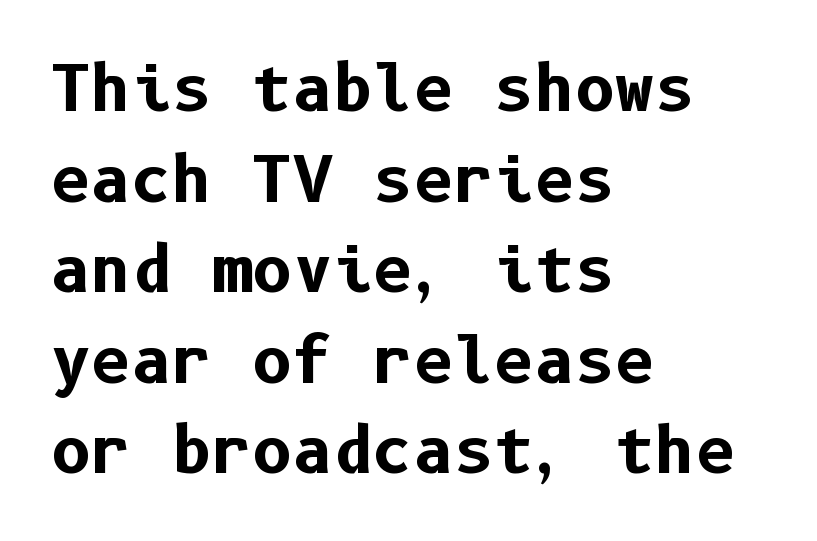
Q: Is the text bold? A: Yes.
Q: Is the text italic (slanted)? A: No, it is upright.
Q: Is the typeface a serif or a sans-serif typeface? A: Sans-serif.
Q: Is the text underlined? A: No.
Q: How is the paragraph aligned? A: Left-aligned.
Q: Is the spacing between letters normal or unusually wide? A: Normal.
Q: Is the spacing between lines tight, normal or loose? A: Normal.
Q: Width (condensed, normal, or wide)? A: Normal.
Q: Stroke contrast? A: Low.
Q: x-height? A: Medium.
